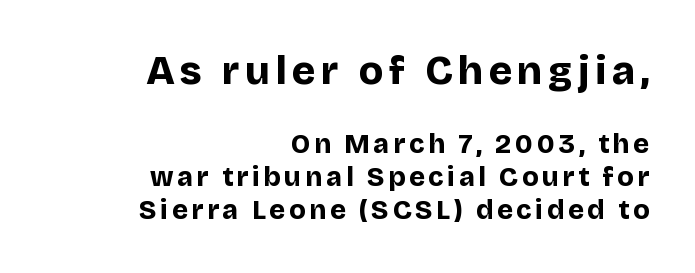
Q: Is the text bold? A: Yes.
Q: Is the text italic (slanted)? A: No, it is upright.
Q: Is the typeface a serif or a sans-serif typeface? A: Sans-serif.
Q: Is the text underlined? A: No.
Q: How is the paragraph aligned? A: Right-aligned.
Q: Which block of text is set in a larger size, the first (top) or the second (bottom)? A: The first (top) one.
Q: Width (condensed, normal, or wide)? A: Normal.
Q: Stroke contrast? A: Low.
Q: x-height? A: Large.
Q: Monospaced? A: No.
